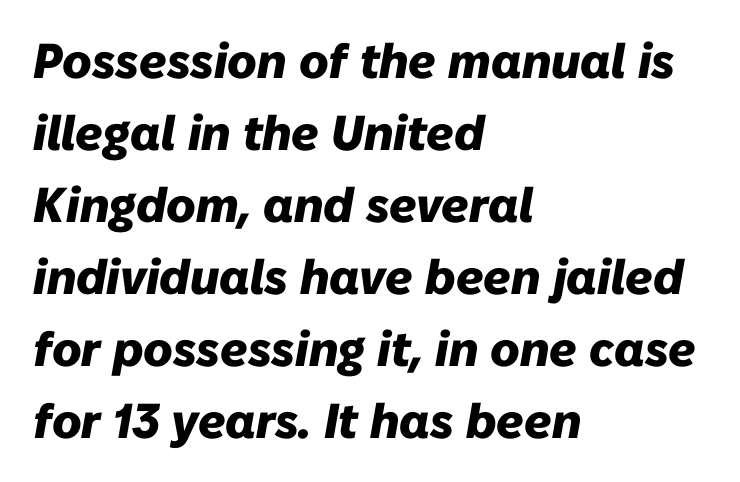
{"italic": "yes", "lean": "right", "slant_degrees": 10, "bold": "yes", "weight": "heavy", "width": "normal", "stroke_contrast": "low", "x_height": "medium", "monospaced": "no", "underline": "no", "align": "left", "line_spacing": "normal", "line_spacing_ratio": 1.47, "letter_spacing": "normal", "letter_spacing_em": 0.0, "glyph_px": 49}
